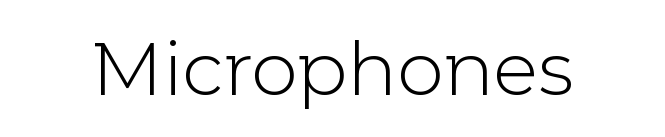
{"serif": "no", "italic": "no", "bold": "no", "weight": "light", "width": "normal", "x_height": "medium", "monospaced": "no", "underline": "no", "letter_spacing": "normal", "letter_spacing_em": 0.0, "glyph_px": 74}
